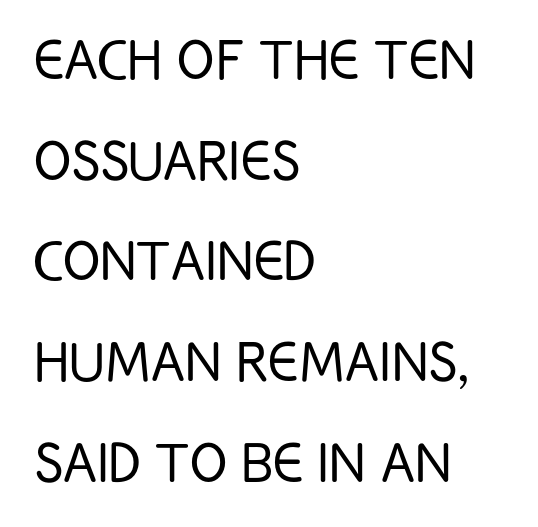
The rendering shows plain stroke endings on the letterforms — a sans-serif design. Short note: letters normally spaced. Horizontal bands of white between lines are of average thickness. The typesetting does not lean heavy: it is not bold.
